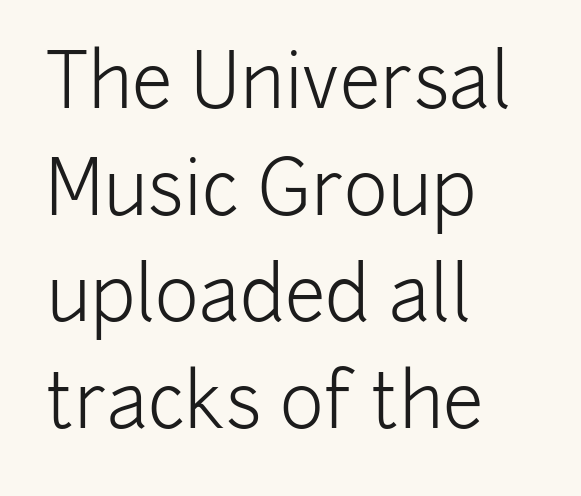
Q: Is the text bold? A: No.
Q: Is the text italic (slanted)? A: No, it is upright.
Q: Is the typeface a serif or a sans-serif typeface? A: Sans-serif.
Q: Is the text underlined? A: No.
Q: How is the paragraph aligned? A: Left-aligned.
Q: Is the spacing between letters normal or unusually wide? A: Normal.
Q: Is the spacing between lines tight, normal or loose? A: Normal.
Q: Width (condensed, normal, or wide)? A: Normal.
Q: Stroke contrast? A: Low.
Q: x-height? A: Medium.
Q: Monospaced? A: No.
